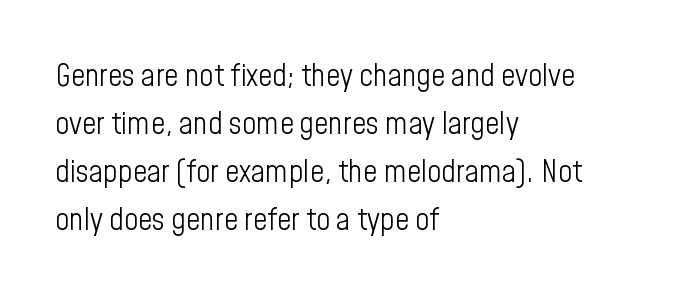
Q: Is the text bold? A: No.
Q: Is the text italic (slanted)? A: No, it is upright.
Q: Is the typeface a serif or a sans-serif typeface? A: Sans-serif.
Q: Is the text underlined? A: No.
Q: How is the paragraph aligned? A: Left-aligned.
Q: Is the spacing between letters normal or unusually wide? A: Normal.
Q: Is the spacing between lines tight, normal or loose? A: Normal.
Q: Width (condensed, normal, or wide)? A: Condensed.
Q: Stroke contrast? A: Low.
Q: x-height? A: Medium.
Q: Monospaced? A: No.
